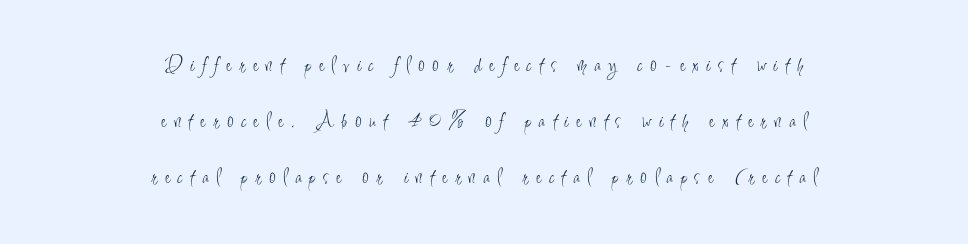
{"bold": "no", "underline": "no", "align": "center", "line_spacing": "loose", "line_spacing_ratio": 2.44, "letter_spacing": "wide", "letter_spacing_em": 0.35, "glyph_px": 23}
